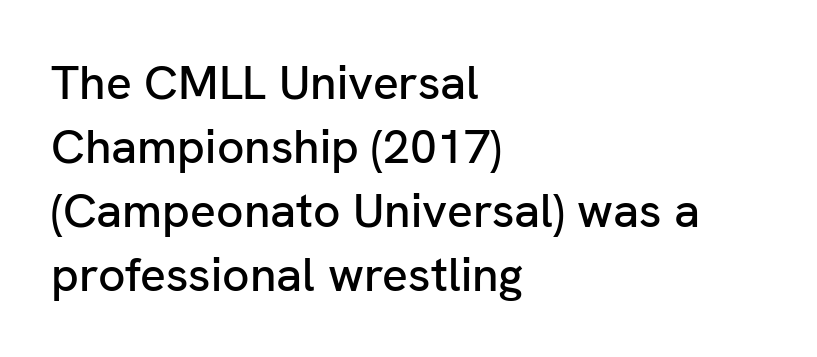
{"serif": "no", "italic": "no", "width": "normal", "stroke_contrast": "low", "x_height": "medium", "monospaced": "no", "underline": "no", "align": "left", "line_spacing": "normal", "line_spacing_ratio": 1.33, "letter_spacing": "normal", "letter_spacing_em": 0.0, "glyph_px": 48}
